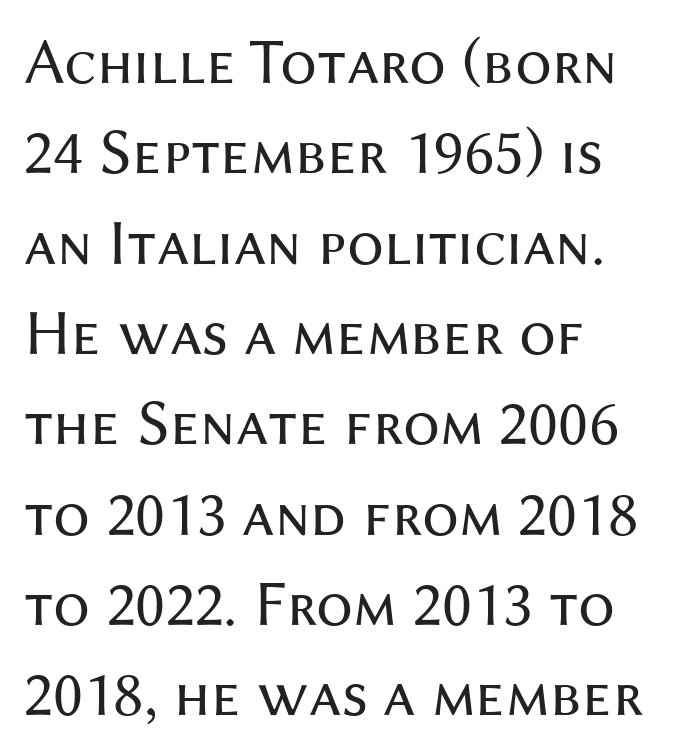
In terms of posture, this sample is upright. The lines sit at an ordinary, default distance from one another. Type without underlining. Each stroke keeps to a modest, everyday thickness or less. Nobody touched the tracking dial on this one. The face used here is a sans, in the tradition of grotesques and geometrics.
